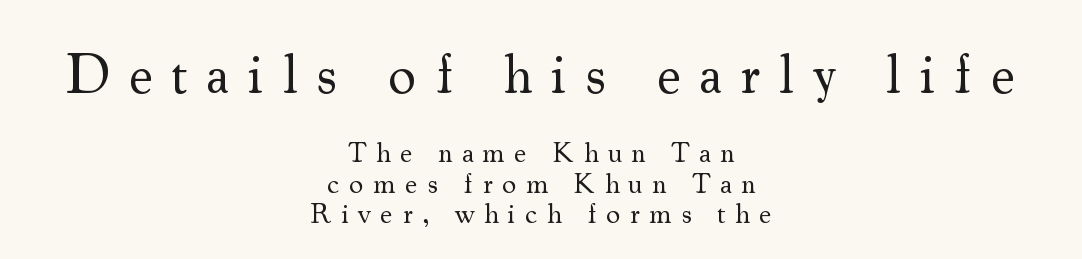
The image shows 55 px regular-weight serif type, upright; set centered, tight line spacing (1.08x), unusually wide letter spacing (+0.34 em), not underlined; the first (top) block is 1.96x larger; medium stroke contrast and a small x-height.
